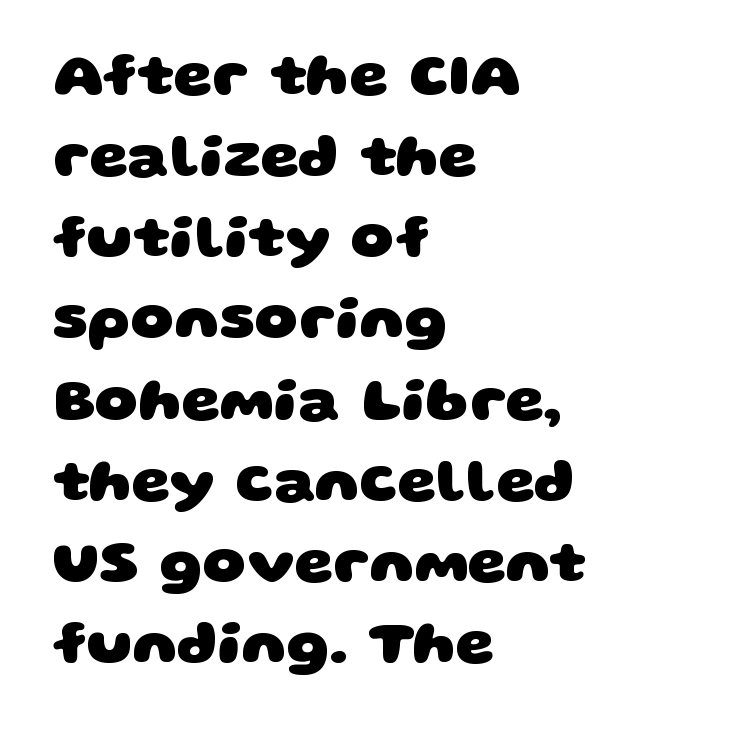
Q: Is the text bold? A: Yes.
Q: Is the typeface a serif or a sans-serif typeface? A: Sans-serif.
Q: Is the text underlined? A: No.
Q: How is the paragraph aligned? A: Left-aligned.
Q: Is the spacing between letters normal or unusually wide? A: Normal.
Q: Is the spacing between lines tight, normal or loose? A: Normal.
Q: Width (condensed, normal, or wide)? A: Wide.
Q: Stroke contrast? A: Low.
Q: x-height? A: Large.
Q: Monospaced? A: No.
